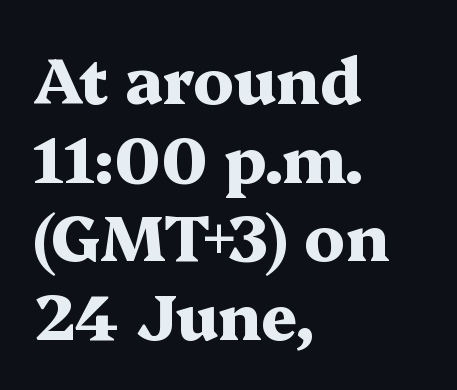
The image shows 63 px heavy, wide serif type, upright; set left-aligned, normal line spacing (1.25x), normal letter spacing, not underlined; medium stroke contrast and a medium x-height.
